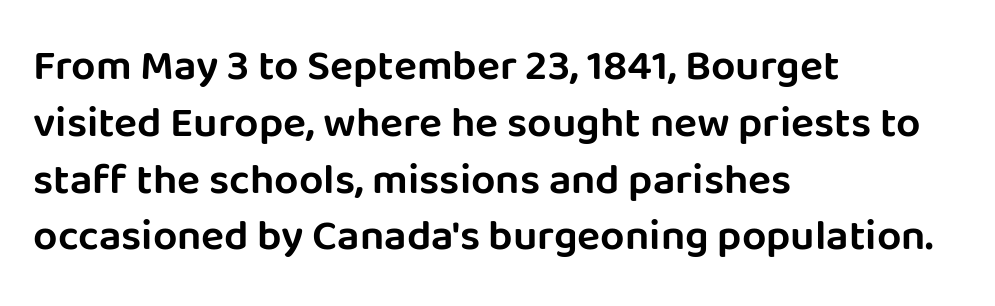
{"serif": "no", "italic": "no", "width": "normal", "stroke_contrast": "low", "x_height": "large", "monospaced": "no", "underline": "no", "align": "left", "line_spacing": "normal", "line_spacing_ratio": 1.32, "letter_spacing": "normal", "letter_spacing_em": 0.0, "glyph_px": 43}
